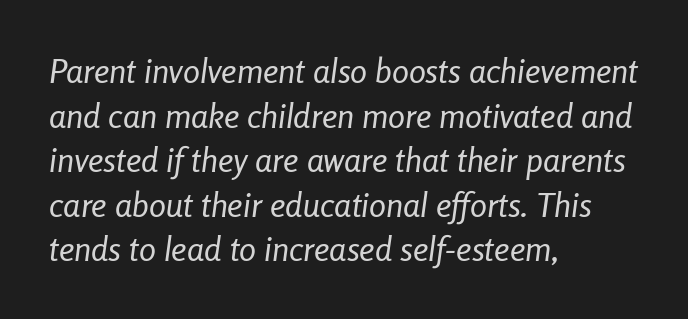
{"italic": "yes", "lean": "right", "slant_degrees": 8, "bold": "no", "weight": "regular", "width": "condensed", "stroke_contrast": "low", "x_height": "medium", "monospaced": "no", "underline": "no", "align": "left", "line_spacing": "normal", "line_spacing_ratio": 1.31, "letter_spacing": "normal", "letter_spacing_em": 0.0, "glyph_px": 34}
